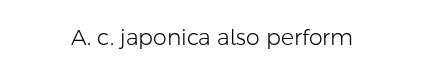
{"italic": "no", "bold": "no", "underline": "no", "letter_spacing": "normal", "letter_spacing_em": 0.0, "glyph_px": 22}
